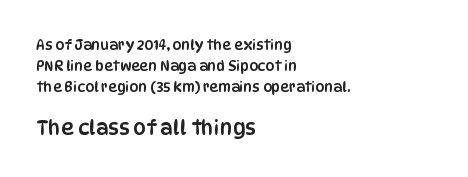
{"italic": "no", "underline": "no", "align": "left", "line_spacing": "normal", "line_spacing_ratio": 1.51, "letter_spacing": "normal", "letter_spacing_em": 0.0, "larger_block": "second", "size_ratio": 1.43, "glyph_px": 20}
